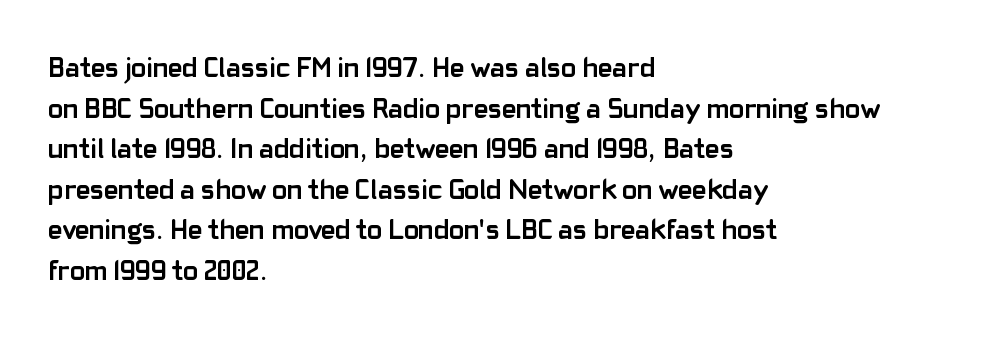
Clear beneath every line of the passage. The rendering uses a bold face; every stroke is thick and dark. These lines were composed using upright roman letters. The tracking reads as untouched default to a designer's eye.
